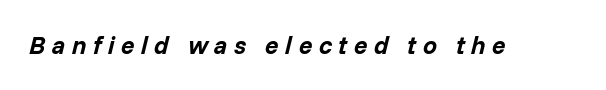
The image shows 25 px bold type, italic (leaning right); set unusually wide letter spacing (+0.26 em), not underlined.
